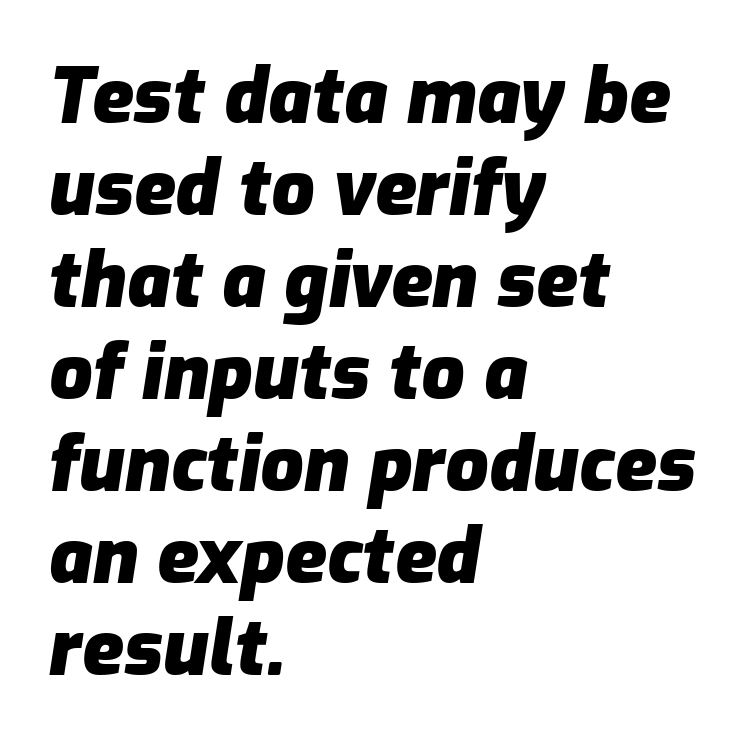
{"italic": "yes", "lean": "right", "slant_degrees": 9, "bold": "yes", "weight": "heavy", "width": "normal", "stroke_contrast": "low", "x_height": "medium", "monospaced": "no", "underline": "no", "align": "left", "line_spacing_ratio": 1.21, "letter_spacing": "normal", "letter_spacing_em": 0.0, "glyph_px": 76}
